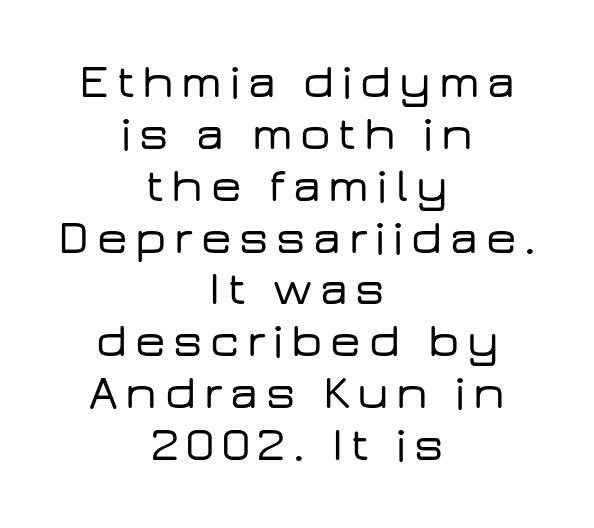
Q: Is the text italic (slanted)? A: No, it is upright.
Q: Is the typeface a serif or a sans-serif typeface? A: Sans-serif.
Q: Is the text underlined? A: No.
Q: How is the paragraph aligned? A: Centered.
Q: Is the spacing between lines tight, normal or loose? A: Tight.
Q: Width (condensed, normal, or wide)? A: Wide.
Q: Stroke contrast? A: Low.
Q: x-height? A: Medium.
Q: Monospaced? A: No.
